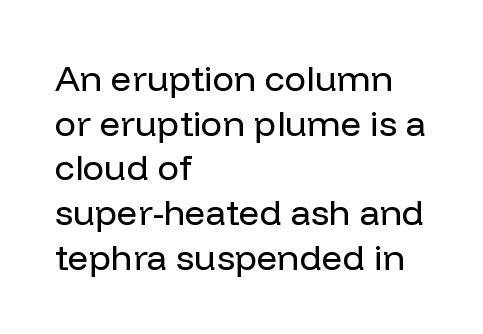
The image shows 36 px regular-weight sans-serif type, upright; set left-aligned, line spacing 1.24x, normal letter spacing, not underlined; low stroke contrast and a medium x-height.
